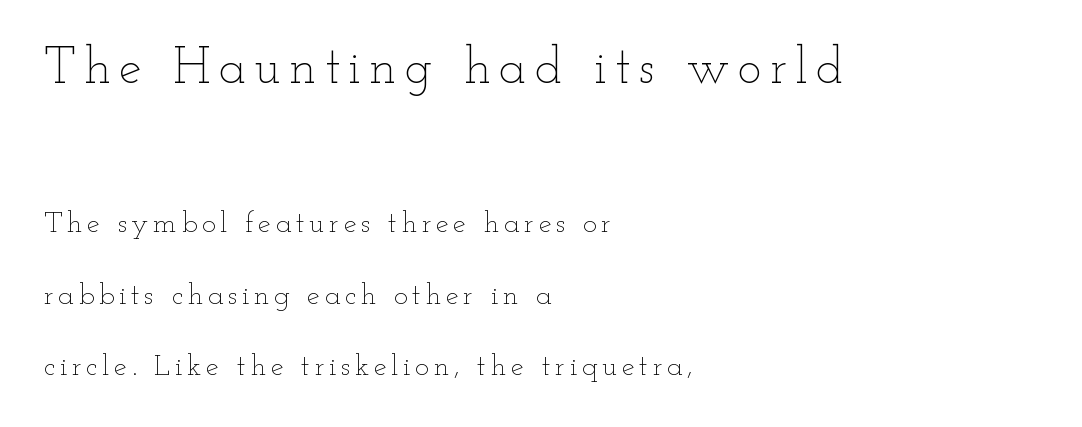
The image shows 51 px thin, wide type, upright; set left-aligned, loose line spacing (2.46x), not underlined; the first (top) block is 1.76x larger; low stroke contrast and a small x-height.
